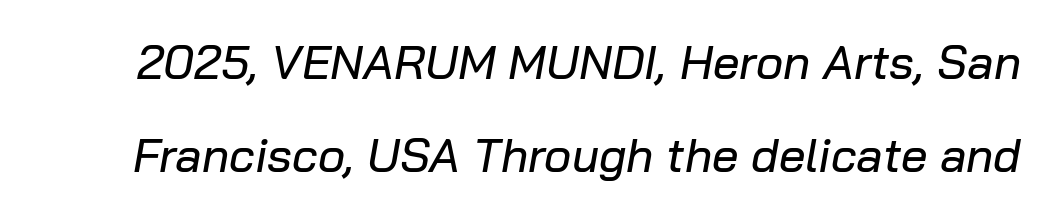
{"italic": "yes", "lean": "right", "slant_degrees": 10, "width": "normal", "stroke_contrast": "low", "x_height": "medium", "monospaced": "no", "underline": "no", "line_spacing": "loose", "line_spacing_ratio": 1.97, "letter_spacing": "normal", "letter_spacing_em": 0.0, "glyph_px": 47}
